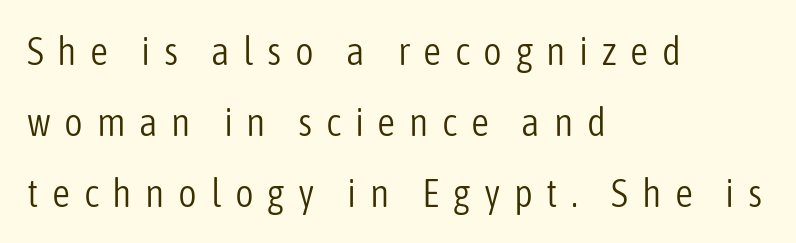
Typeset ragged right — the left edge is the straight one. A typesetter would call this heavily tracked-out type. The passage shown is typeset with a sans-serif family. Character widths vary here, with narrow letters taking less room than wide ones. The lettering stays uniformly vertical, giving the passage a roman look. The baseline area is clear.
